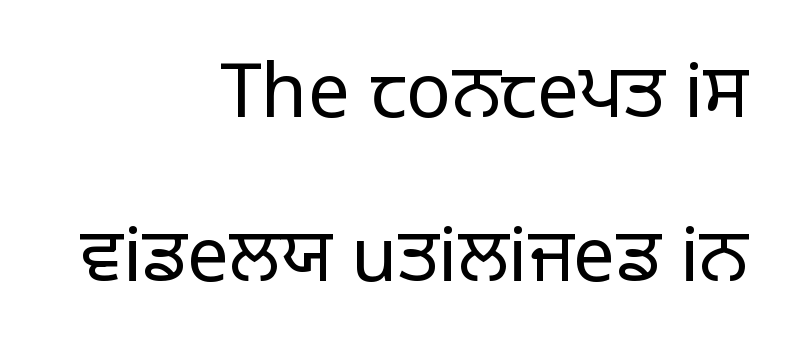
Q: Is the text bold? A: No.
Q: Is the text italic (slanted)? A: No, it is upright.
Q: Is the typeface a serif or a sans-serif typeface? A: Sans-serif.
Q: Is the text underlined? A: No.
Q: How is the paragraph aligned? A: Right-aligned.
Q: Is the spacing between letters normal or unusually wide? A: Normal.
Q: Is the spacing between lines tight, normal or loose? A: Loose.
Q: Width (condensed, normal, or wide)? A: Normal.
Q: Stroke contrast? A: Low.
Q: x-height? A: Large.
Q: Monospaced? A: No.
